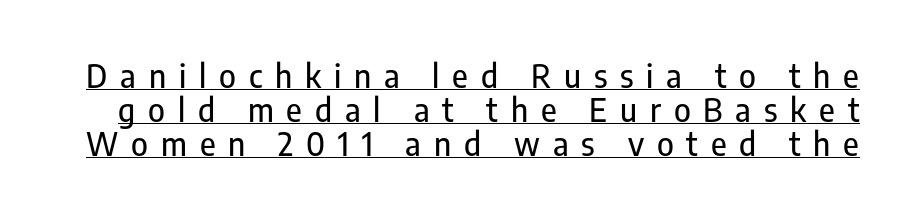
Q: Is the text italic (slanted)? A: No, it is upright.
Q: Is the typeface a serif or a sans-serif typeface? A: Sans-serif.
Q: Is the text underlined? A: Yes.
Q: Is the spacing between letters normal or unusually wide? A: Unusually wide.
Q: Is the spacing between lines tight, normal or loose? A: Tight.
Q: Width (condensed, normal, or wide)? A: Condensed.
Q: Stroke contrast? A: Low.
Q: x-height? A: Medium.
Q: Monospaced? A: No.
